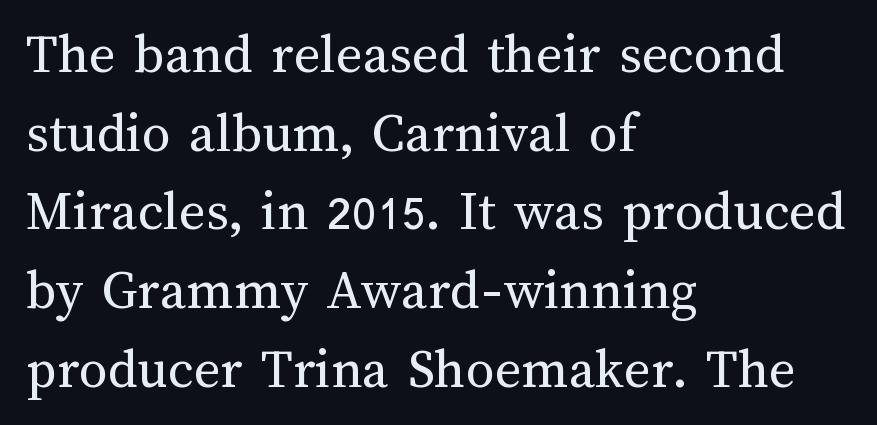
The image shows 57 px regular-weight type, upright; set left-aligned, normal line spacing (1.38x), normal letter spacing, not underlined; medium stroke contrast and a medium x-height.
